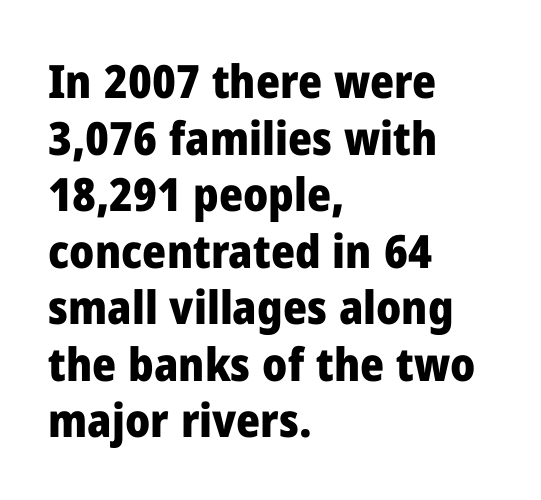
The strip under each line holds only bare page. Ascenders rise straight up at ninety degrees. Does the type have serifs? No, each stem ends abruptly. A dark, heavy texture on the line: the type is bold.
